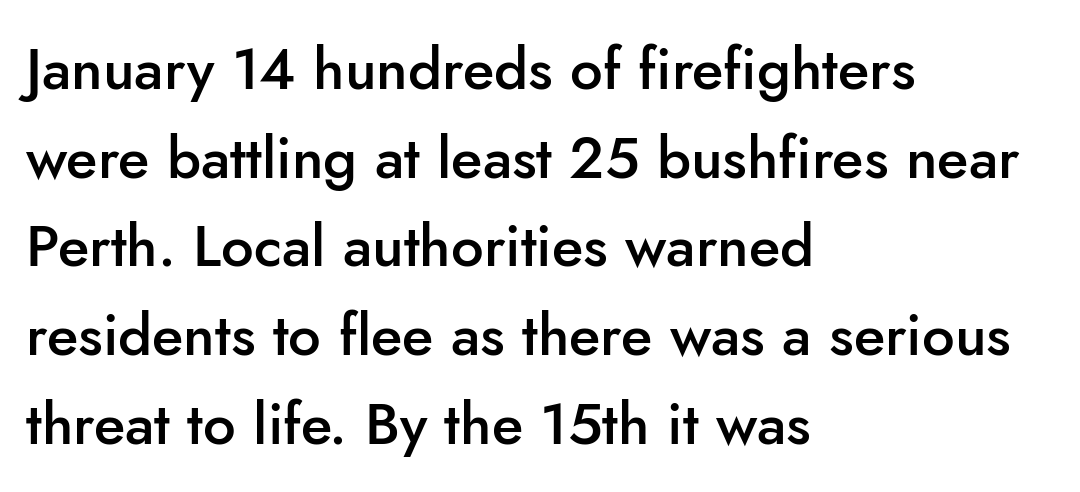
The image shows 58 px semibold sans-serif type, upright; set left-aligned, normal line spacing (1.53x), normal letter spacing, not underlined; low stroke contrast and a small x-height.
